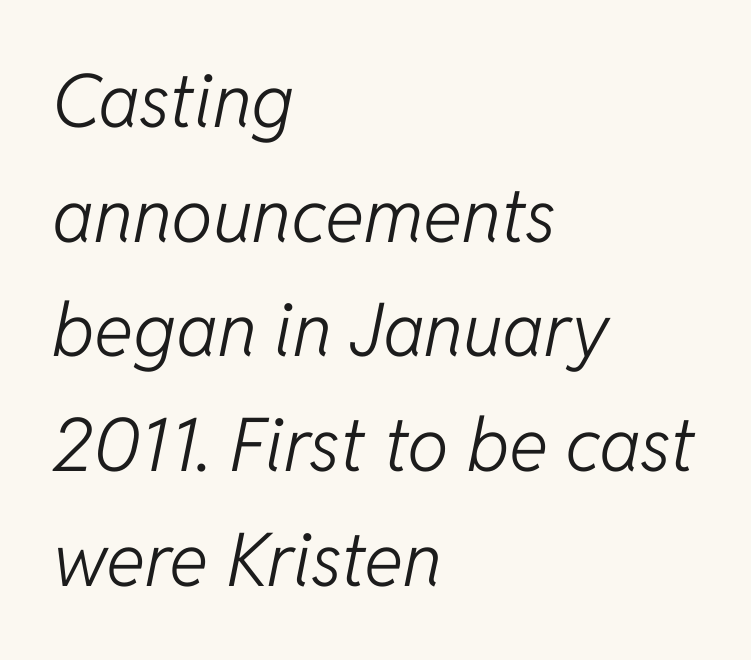
The image shows 74 px light type, italic (leaning right); set left-aligned, normal line spacing (1.55x), normal letter spacing, not underlined; low stroke contrast and a medium x-height.
